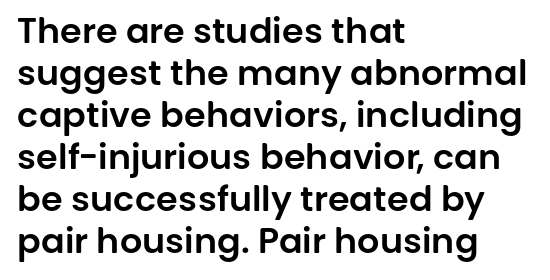
The image shows 35 px sans-serif type, upright; set left-aligned, line spacing 1.2x, normal letter spacing, not underlined; low stroke contrast and a large x-height.
